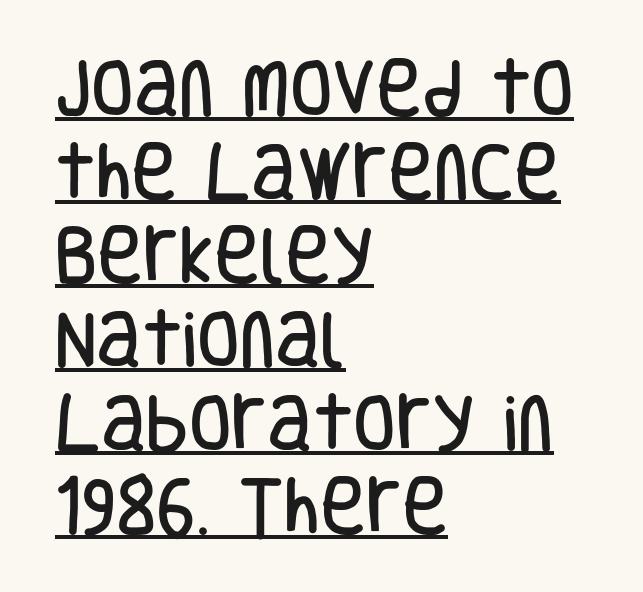
Q: Is the text italic (slanted)? A: No, it is upright.
Q: Is the typeface a serif or a sans-serif typeface? A: Sans-serif.
Q: Is the text underlined? A: Yes.
Q: How is the paragraph aligned? A: Left-aligned.
Q: Is the spacing between letters normal or unusually wide? A: Normal.
Q: Is the spacing between lines tight, normal or loose? A: Normal.
Q: Width (condensed, normal, or wide)? A: Condensed.
Q: Stroke contrast? A: Low.
Q: x-height? A: Large.
Q: Monospaced? A: No.
